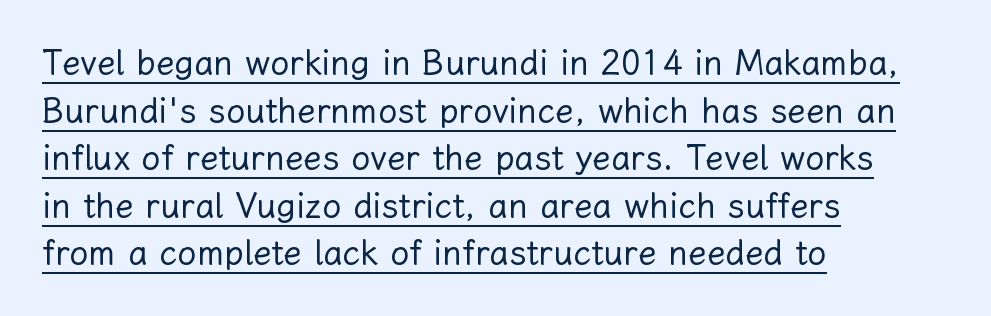
Q: Is the text bold? A: No.
Q: Is the text italic (slanted)? A: No, it is upright.
Q: Is the text underlined? A: Yes.
Q: How is the paragraph aligned? A: Left-aligned.
Q: Is the spacing between letters normal or unusually wide? A: Normal.
Q: Is the spacing between lines tight, normal or loose? A: Normal.
Q: Width (condensed, normal, or wide)? A: Normal.
Q: Stroke contrast? A: Low.
Q: x-height? A: Medium.
Q: Monospaced? A: No.
